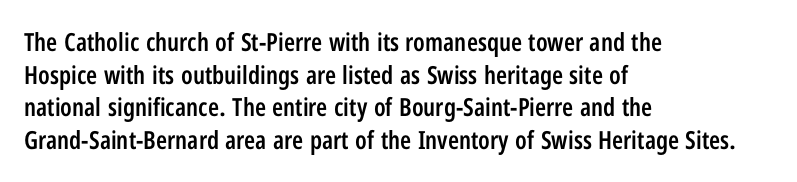
{"italic": "no", "bold": "semi", "underline": "no", "align": "left", "line_spacing": "normal", "line_spacing_ratio": 1.31, "letter_spacing": "normal", "letter_spacing_em": 0.0, "glyph_px": 25}
